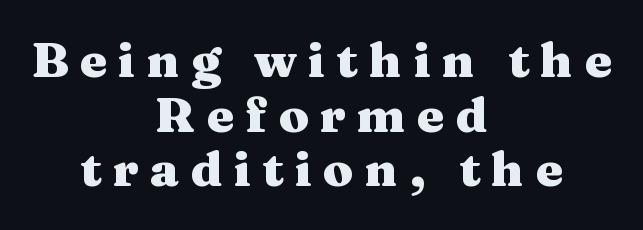
The image shows 48 px heavy, wide serif type, upright; set centered, tight line spacing (1.14x), unusually wide letter spacing (+0.24 em), not underlined; medium stroke contrast and a medium x-height.
